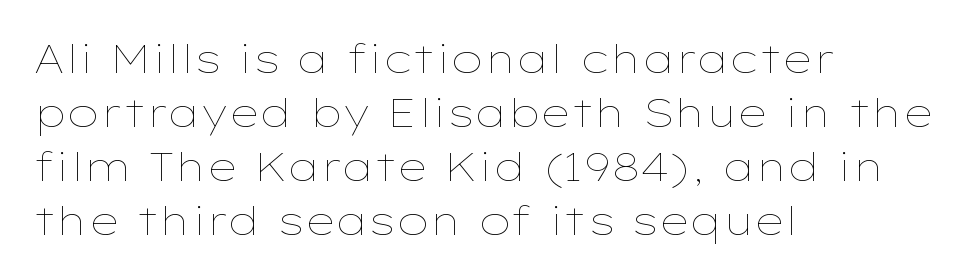
Q: Is the text bold? A: No.
Q: Is the text italic (slanted)? A: No, it is upright.
Q: Is the text underlined? A: No.
Q: How is the paragraph aligned? A: Left-aligned.
Q: Is the spacing between letters normal or unusually wide? A: Normal.
Q: Is the spacing between lines tight, normal or loose? A: Normal.
Q: Width (condensed, normal, or wide)? A: Wide.
Q: Stroke contrast? A: Low.
Q: x-height? A: Medium.
Q: Monospaced? A: No.
